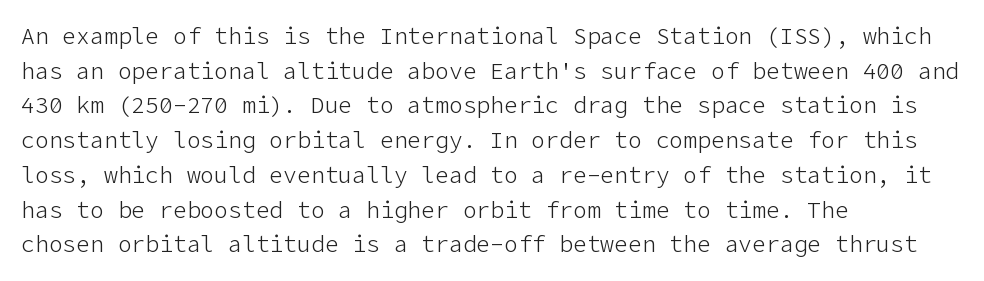
{"italic": "no", "bold": "no", "underline": "no", "align": "left", "line_spacing": "normal", "line_spacing_ratio": 1.51, "letter_spacing": "normal", "letter_spacing_em": 0.0, "glyph_px": 23}
